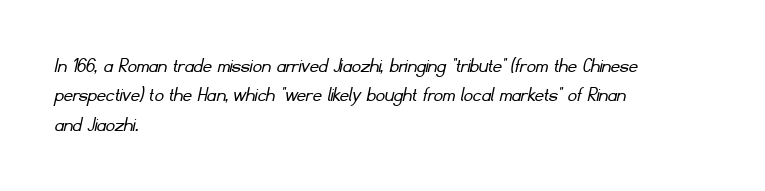
Q: Is the text bold? A: No.
Q: Is the text underlined? A: No.
Q: How is the paragraph aligned? A: Left-aligned.
Q: Is the spacing between letters normal or unusually wide? A: Normal.
Q: Is the spacing between lines tight, normal or loose? A: Normal.
